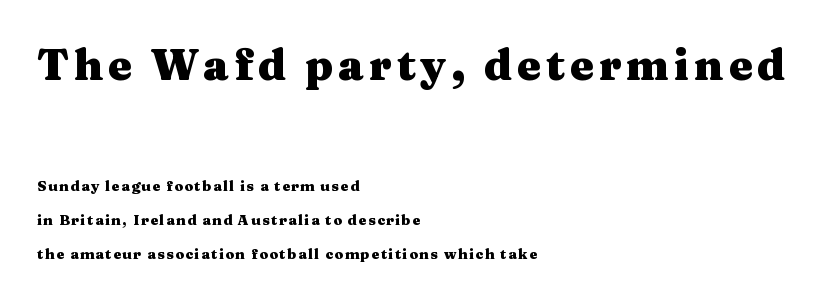
Observe the serifs anchoring each vertical stroke in this sample. The earlier block is typeset at a bigger size than the later block. Only glyphs here, with clear space below each row. The specimen reads as upright at a glance.
